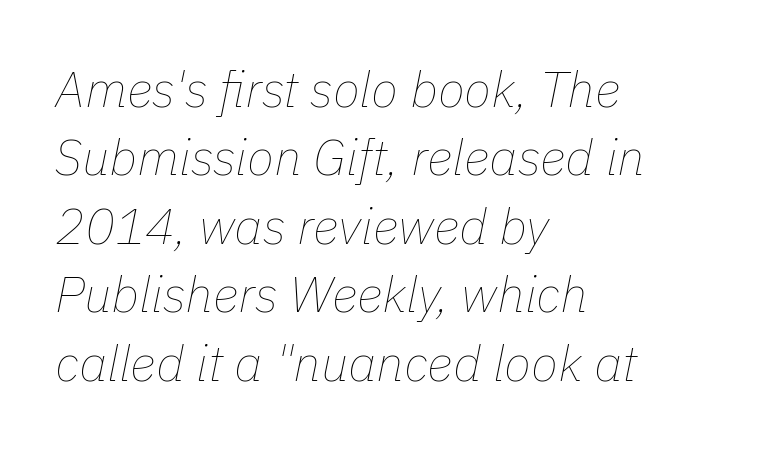
The image shows 50 px thin type, italic (leaning right); set left-aligned, normal line spacing (1.37x), normal letter spacing, not underlined; low stroke contrast and a medium x-height.
